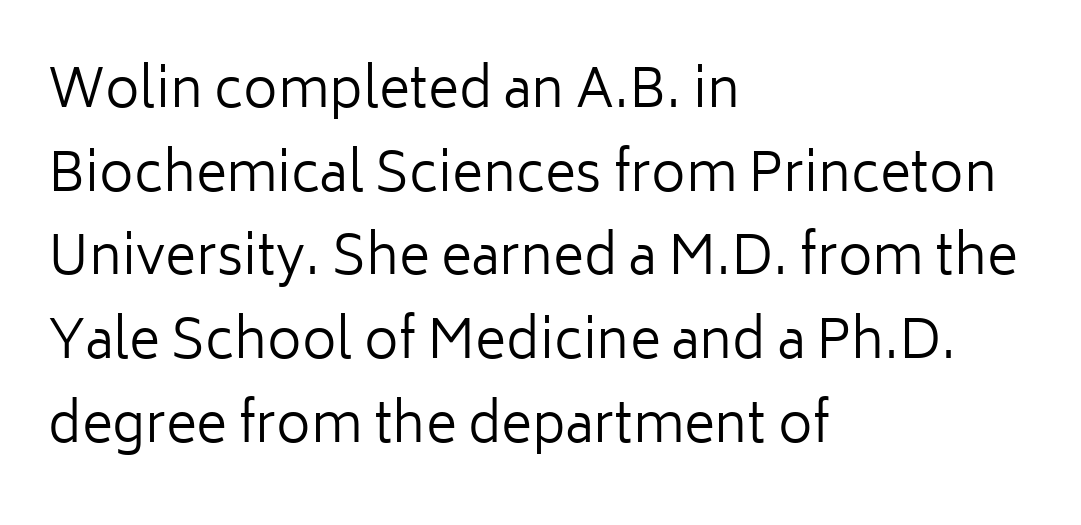
The image shows 53 px regular-weight sans-serif type, upright; set left-aligned, normal line spacing (1.58x), normal letter spacing, not underlined; low stroke contrast and a medium x-height.
